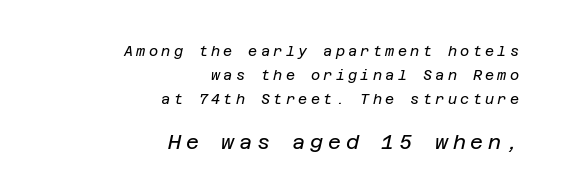
The image shows 20 px text type, italic (leaning right); set right-aligned, line spacing 1.71x, unusually wide letter spacing (+0.24 em), not underlined; the second (bottom) block is 1.43x larger.
